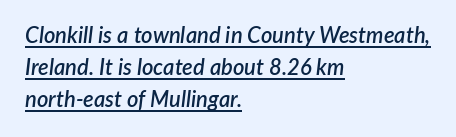
The image shows 22 px text type, italic (leaning right); set left-aligned, normal line spacing (1.45x), normal letter spacing, underlined.
